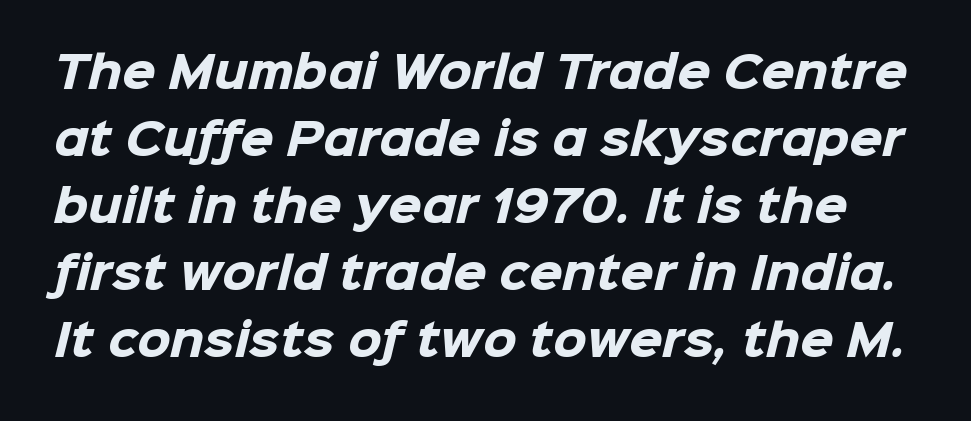
Q: Is the text bold? A: Yes.
Q: Is the typeface a serif or a sans-serif typeface? A: Sans-serif.
Q: Is the text underlined? A: No.
Q: Is the spacing between letters normal or unusually wide? A: Normal.
Q: Is the spacing between lines tight, normal or loose? A: Normal.
Q: Width (condensed, normal, or wide)? A: Normal.
Q: Stroke contrast? A: Low.
Q: x-height? A: Medium.
Q: Monospaced? A: No.
